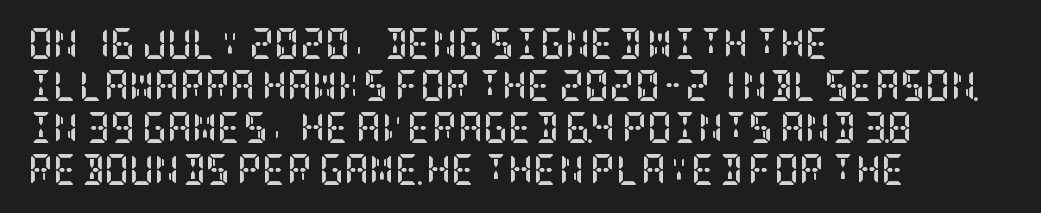
{"serif": "yes", "italic": "no", "bold": "yes", "weight": "semibold", "width": "condensed", "stroke_contrast": "low", "x_height": "large", "underline": "no", "align": "left", "line_spacing": "normal", "line_spacing_ratio": 1.35, "letter_spacing": "normal", "letter_spacing_em": 0.0, "glyph_px": 31}
